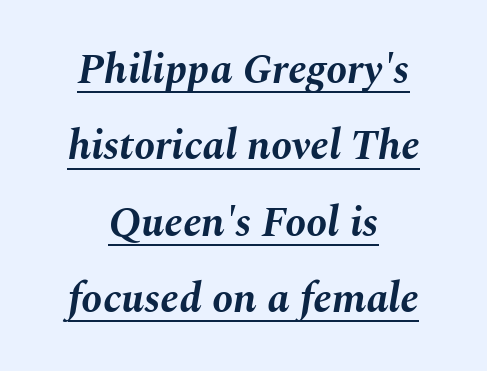
The image shows 42 px bold type, italic (leaning right); set centered, line spacing 1.82x, normal letter spacing, underlined; medium stroke contrast and a medium x-height.
